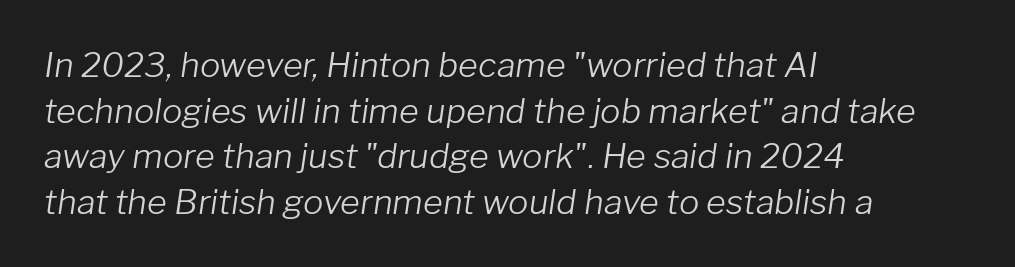
Observe the lean: these are italic letterforms. Stroke thickness stays within the range of a standard reading face or lighter. Horizontal bands of white between lines are of average thickness. The rendering anchors every line to the left-hand side.
